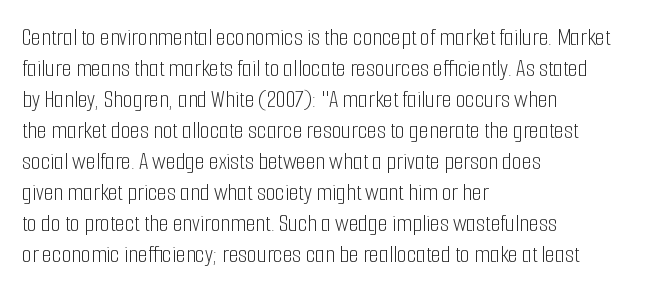
{"italic": "no", "bold": "no", "underline": "no", "align": "left", "line_spacing_ratio": 1.24, "letter_spacing": "normal", "letter_spacing_em": 0.0, "glyph_px": 25}
